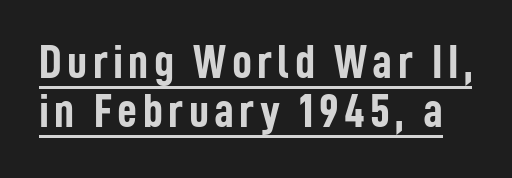
The image shows 49 px semibold, condensed sans-serif type, upright; set tight line spacing (1.0x), underlined; low stroke contrast and a medium x-height.
